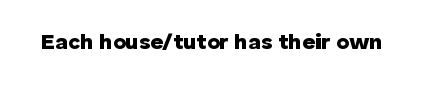
The image shows 22 px bold type, upright; set normal letter spacing, not underlined.
